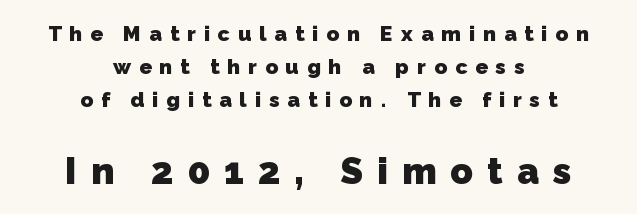
Compared with a flush-left layout, this one balances lines on the center instead. Does the leading feel generous? No, just average. Each letter keeps its own natural width here, so spacing adapts to shape. Caption: expanded tracking, letters set apart. Beneath every word, the page is bare.
